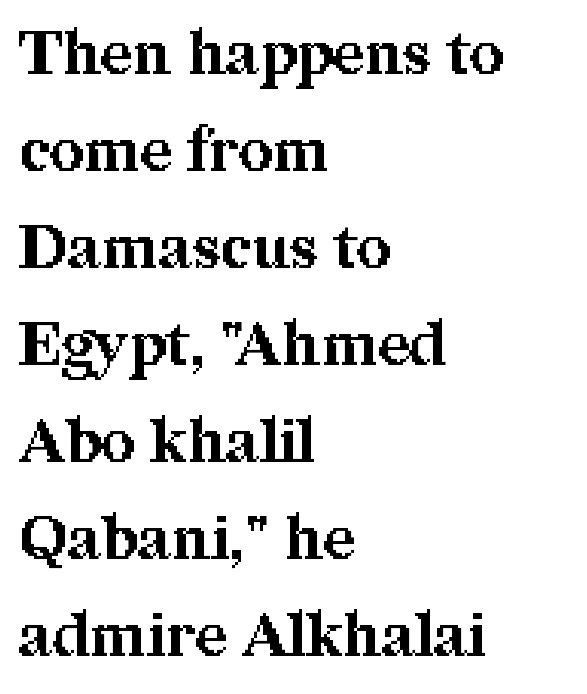
{"serif": "yes", "italic": "no", "bold": "yes", "weight": "bold", "width": "normal", "stroke_contrast": "medium", "x_height": "medium", "monospaced": "no", "underline": "no", "align": "left", "line_spacing": "normal", "line_spacing_ratio": 1.59, "letter_spacing": "normal", "letter_spacing_em": 0.0, "glyph_px": 61}
